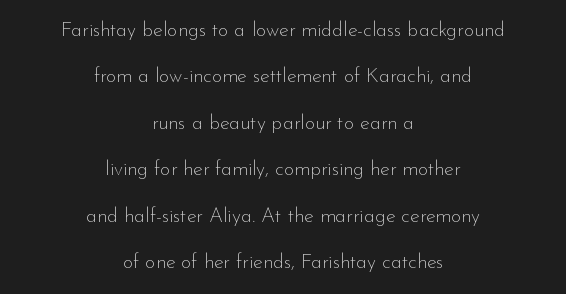
These lines stack symmetrically, like a column narrowing and widening about its center. No letter is thick-stroked: the sample isn't bold. The letters stand upright; this is a roman face. Each new line begins a long way beneath the previous one. Look at the tracking — it's just the regular setting, nothing added.
